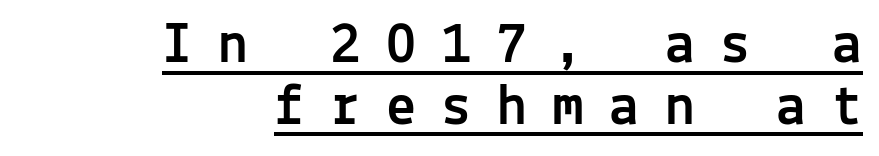
The image shows 60 px sans-serif type, upright, monospaced; set right-aligned, tight line spacing (1.03x), unusually wide letter spacing (+0.43 em), underlined; a medium x-height.
